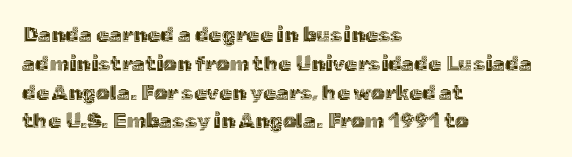
{"italic": "no", "underline": "no", "align": "left", "line_spacing": "normal", "line_spacing_ratio": 1.37, "letter_spacing": "normal", "letter_spacing_em": 0.0, "glyph_px": 21}
